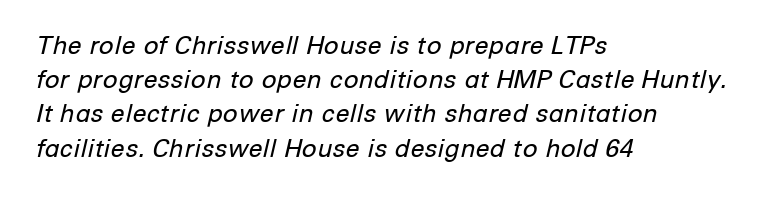
The image shows 25 px text type, italic (leaning right); set left-aligned, normal line spacing (1.37x), normal letter spacing, not underlined.
